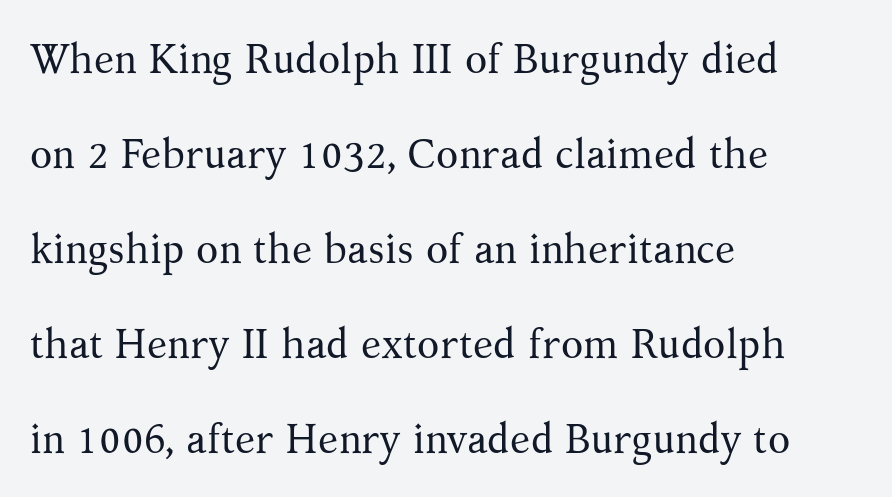
The specimen reads as upright at a glance. Between one letter and the next there's only the usual sliver of space. Regarding serifs, this sample has them. The passage shown is not underscored anywhere. Vertical spacing — loose.
